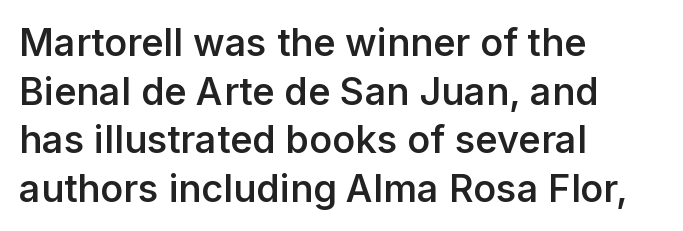
{"serif": "no", "italic": "no", "bold": "semi", "weight": "semibold", "width": "normal", "stroke_contrast": "low", "x_height": "medium", "monospaced": "no", "underline": "no", "align": "left", "line_spacing": "normal", "line_spacing_ratio": 1.28, "letter_spacing": "normal", "letter_spacing_em": 0.0, "glyph_px": 38}
